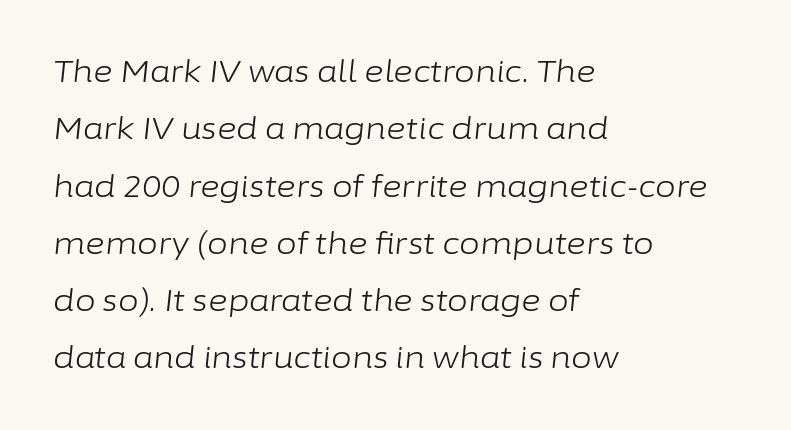
The lettering tilts uniformly, giving the passage an italic look. The string is rendered with underlining switched off. This rendering leaves character spacing at its baseline value. The setting favours the left margin, as ordinary paragraphs usually do. This block would shrink considerably if given ordinary leading; it's expanded now.
